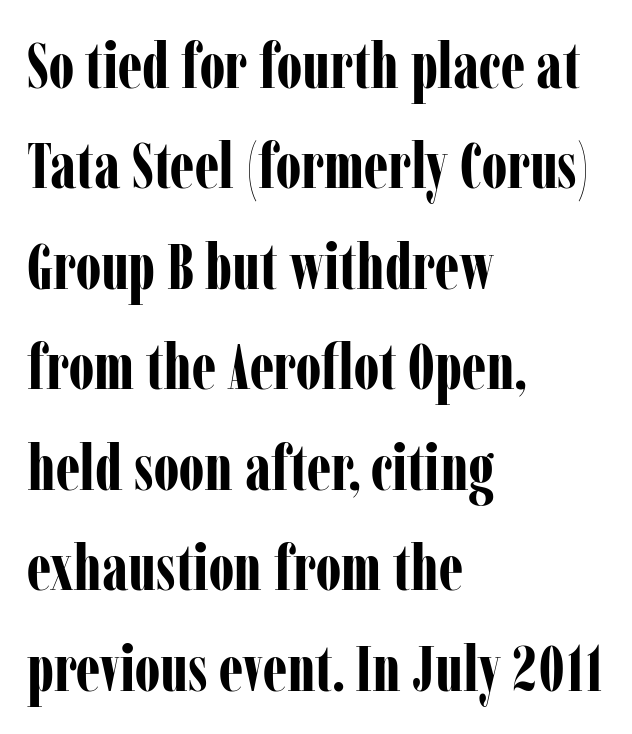
Normally led — the rows are evenly, conventionally spaced. Little horizontal feet cap the strokes, marking this as serif type. Proportional: the letters do not fall into vertical columns. The tracking reads as untouched default to a designer's eye.
